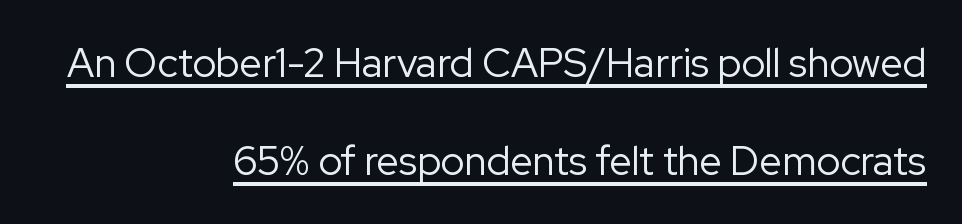
{"serif": "no", "italic": "no", "bold": "no", "weight": "regular", "width": "normal", "stroke_contrast": "low", "x_height": "medium", "monospaced": "no", "underline": "yes", "align": "right", "line_spacing": "loose", "line_spacing_ratio": 2.44, "letter_spacing": "normal", "letter_spacing_em": 0.0, "glyph_px": 40}
